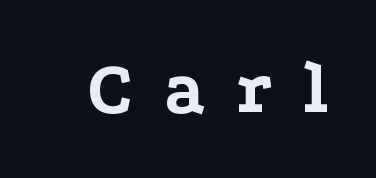
{"serif": "yes", "italic": "no", "bold": "yes", "weight": "bold", "width": "wide", "stroke_contrast": "low", "x_height": "medium", "monospaced": "no", "underline": "no", "letter_spacing": "wide", "letter_spacing_em": 0.4, "glyph_px": 75}
